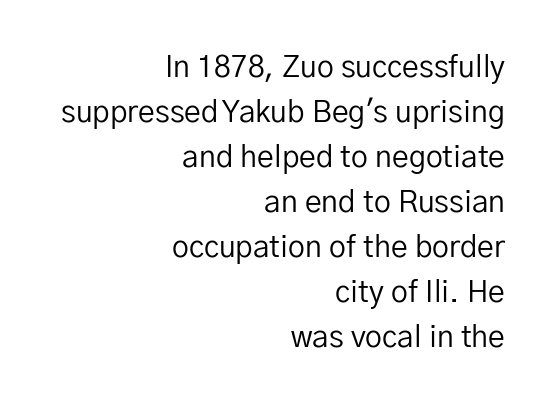
Unbolded letterforms with no extra heft. If you measured baseline to baseline, you'd find a middling distance. Descenders hang freely into open space. The letters stand straight up with perfectly vertical stems.
